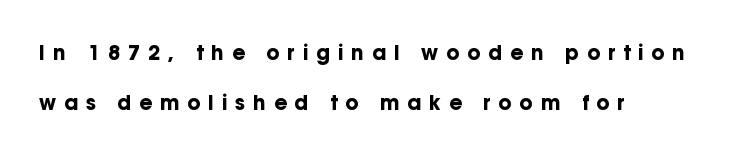
Q: Is the text bold? A: Yes.
Q: Is the text italic (slanted)? A: No, it is upright.
Q: Is the text underlined? A: No.
Q: How is the paragraph aligned? A: Left-aligned.
Q: Is the spacing between letters normal or unusually wide? A: Unusually wide.
Q: Is the spacing between lines tight, normal or loose? A: Loose.
